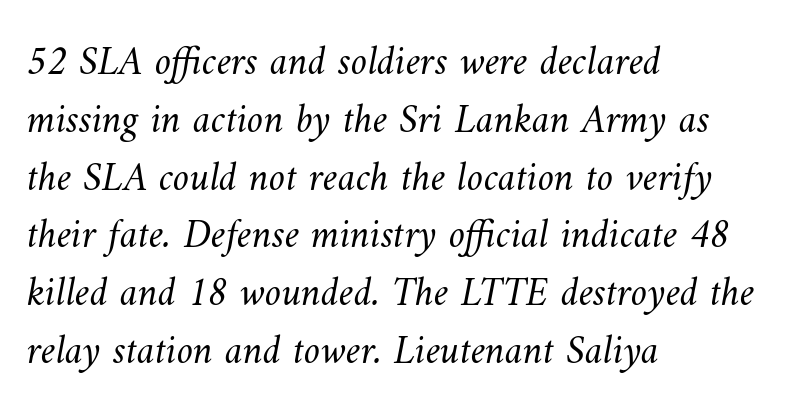
What's the leading like? Ordinary, nothing unusual. Vertical stems look standard width or narrower in stroke. The horizontal fit of the characters is conventional and even. Descender tails drop into unmarked territory. This sample is left-justified, so line endings fall wherever the words run out. The face used here is proportionally spaced, like ordinary book or web type.
